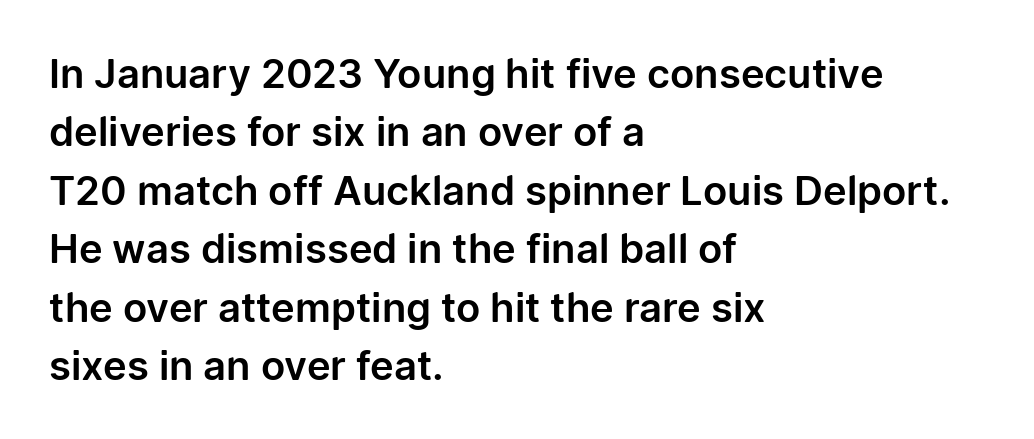
The image shows 40 px sans-serif type, upright; set left-aligned, normal line spacing (1.46x), normal letter spacing, not underlined; low stroke contrast and a medium x-height.
